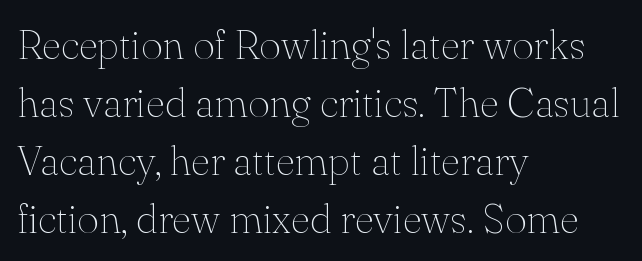
{"serif": "yes", "italic": "no", "bold": "no", "weight": "thin", "width": "normal", "stroke_contrast": "medium", "x_height": "small", "monospaced": "no", "underline": "no", "align": "left", "line_spacing": "normal", "line_spacing_ratio": 1.38, "letter_spacing": "normal", "letter_spacing_em": 0.0, "glyph_px": 42}
